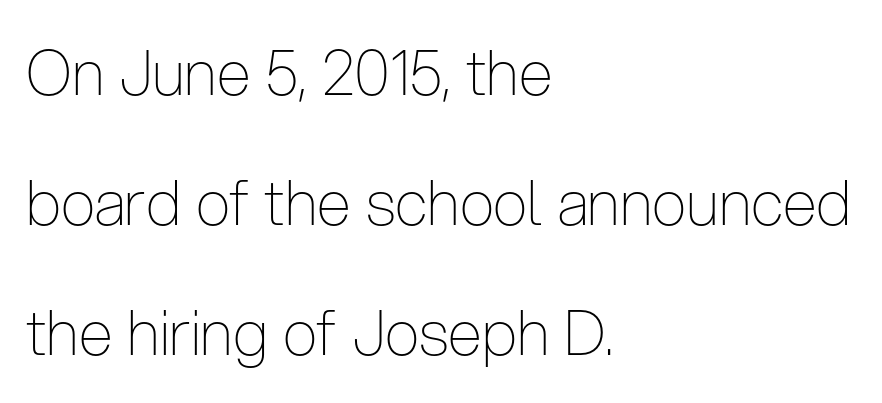
Vertical strokes here are truly vertical. Underlining? Definitely not there. The font family rendered here belongs to the sans-serif group. Default kerning and tracking; the words read as compact shapes.
